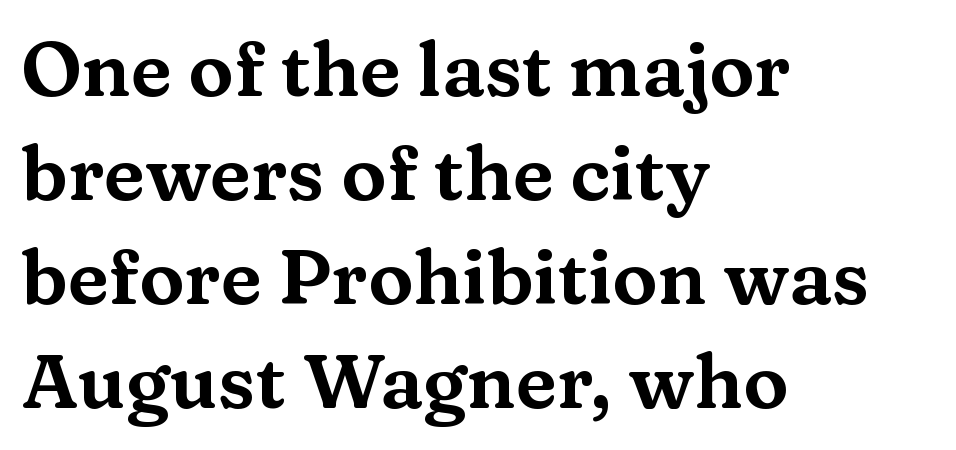
The image shows 76 px wide serif type, upright; set left-aligned, normal line spacing (1.37x), normal letter spacing, not underlined; medium stroke contrast and a medium x-height.
